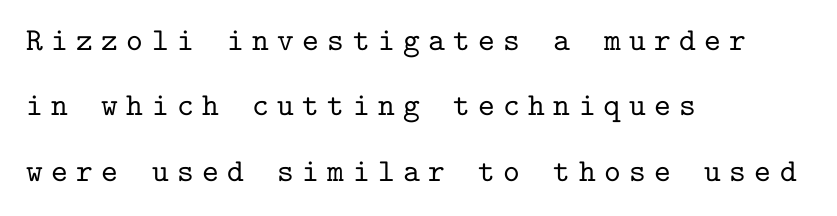
Each new line begins a long way beneath the previous one. The glyphs are unaccompanied by any horizontal stroke below them. The letters stand upright; this is a roman face. Observe the serifs anchoring each vertical stroke in this sample.
